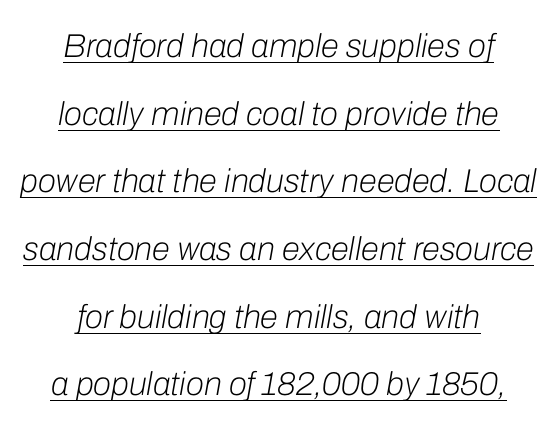
Default kerning and tracking; the words read as compact shapes. One glance says open: line gaps are wider than usual. A typesetter would mark this as italic. Typeset on center — no edge is straight. No letter is thick-stroked: the sample isn't bold. Character widths vary here, with narrow letters taking less room than wide ones.
